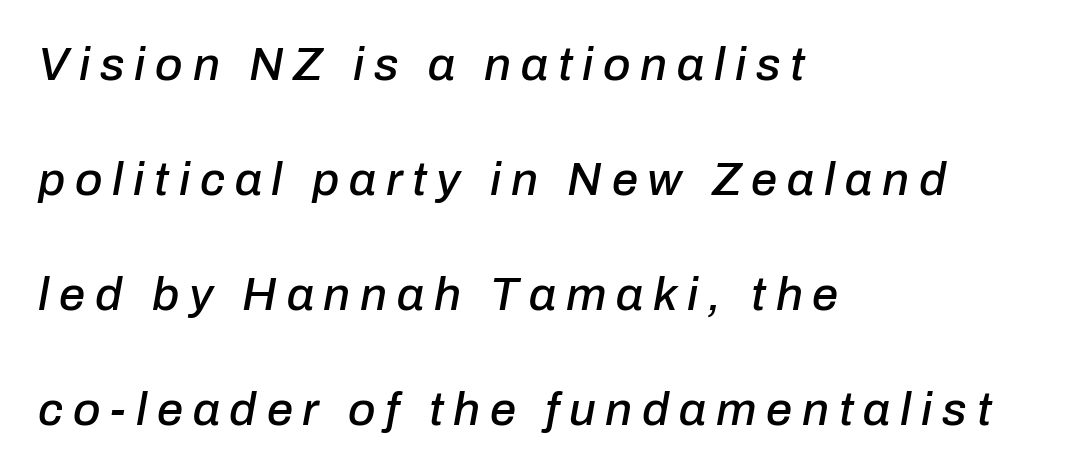
Leftover space on each line is placed entirely after the last word. Bare-footed words on every line. The face used here has a pronounced slope to its letters. Loose tracking; the words dissolve into strings of separated letters. Think of a printed novel: that variable character pitch is what you see here. How would I describe the line gaps? Wide and relaxed.
